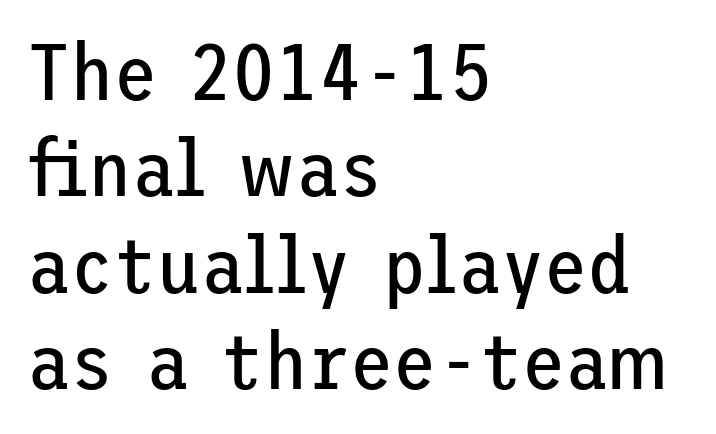
The image shows 79 px regular-weight sans-serif type, upright; set left-aligned, line spacing 1.22x, normal letter spacing, not underlined; low stroke contrast and a medium x-height.
